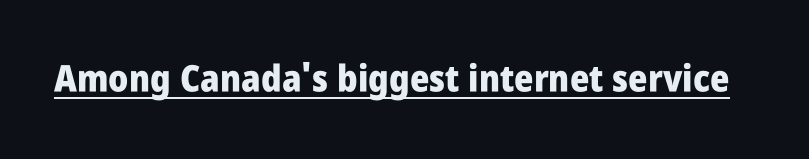
The image shows 37 px heavy, condensed sans-serif type, upright; set normal letter spacing, underlined; low stroke contrast and a large x-height.
